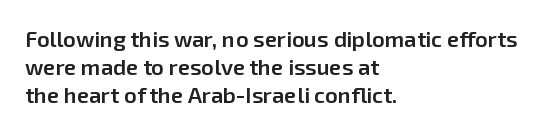
Q: Is the text bold? A: Semi-bold.
Q: Is the text italic (slanted)? A: No, it is upright.
Q: Is the text underlined? A: No.
Q: How is the paragraph aligned? A: Left-aligned.
Q: Is the spacing between letters normal or unusually wide? A: Normal.
Q: Is the spacing between lines tight, normal or loose? A: Normal.
